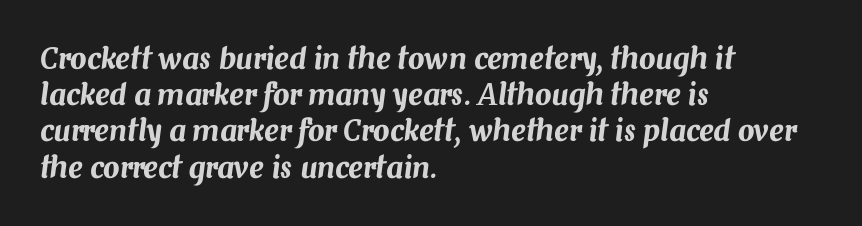
The image shows 29 px text type, italic (leaning right); set left-aligned, normal line spacing (1.25x), normal letter spacing, not underlined; medium stroke contrast and a medium x-height.
